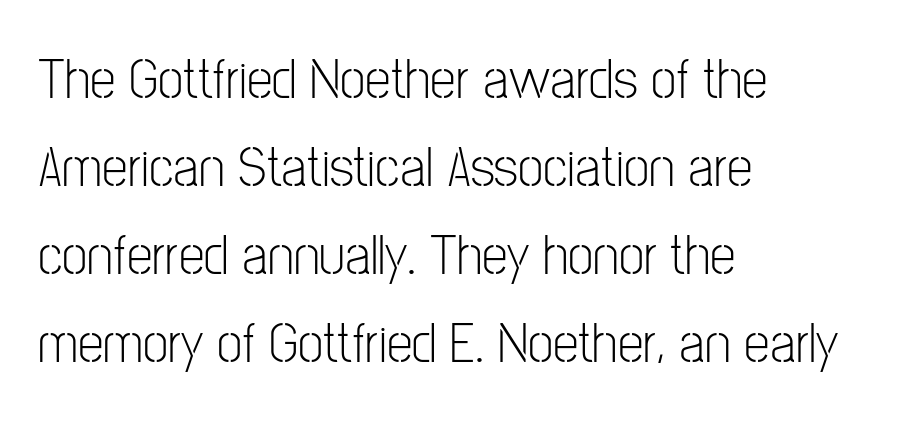
Stroke mass is kept to a normal reading level or below. Anything drawn beneath the words? Only blank space. This rendering uses left alignment, leaving the right contour irregular. In terms of letterspacing, this is plain default setting.
